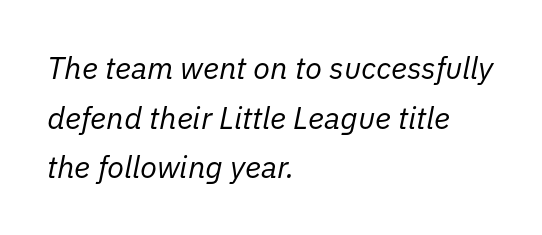
Q: Is the text bold? A: No.
Q: Is the text italic (slanted)? A: Yes, it leans right by about 11 degrees.
Q: Is the text underlined? A: No.
Q: How is the paragraph aligned? A: Left-aligned.
Q: Is the spacing between letters normal or unusually wide? A: Normal.
Q: Is the spacing between lines tight, normal or loose? A: Normal.
Q: Width (condensed, normal, or wide)? A: Normal.
Q: Stroke contrast? A: Low.
Q: x-height? A: Medium.
Q: Monospaced? A: No.
